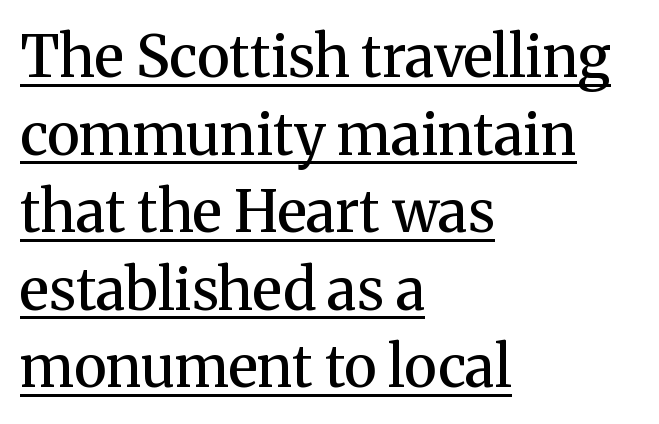
The setting favours the left margin, as ordinary paragraphs usually do. To sum up the face: it has serifs. The block of text has a typical density, with ordinary space between rows. This rendering features underlined lettering. Nobody touched the tracking dial on this one.
